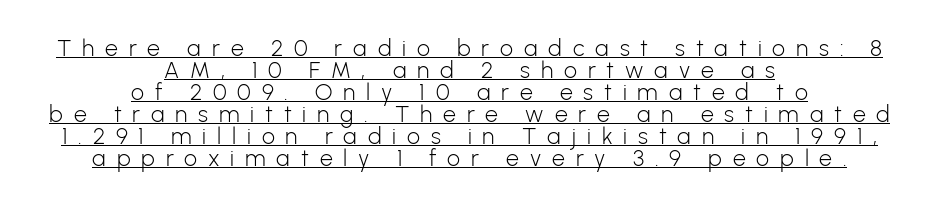
{"italic": "no", "bold": "no", "underline": "yes", "align": "center", "line_spacing": "tight", "line_spacing_ratio": 0.96, "letter_spacing": "wide", "letter_spacing_em": 0.47, "glyph_px": 23}
